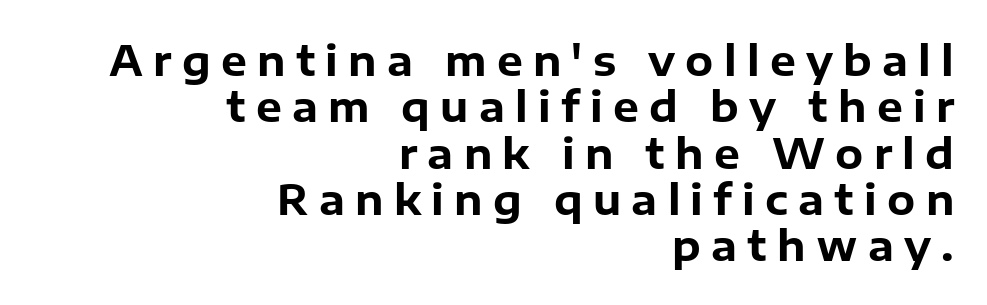
Q: Is the text bold? A: Yes.
Q: Is the text italic (slanted)? A: No, it is upright.
Q: Is the typeface a serif or a sans-serif typeface? A: Sans-serif.
Q: Is the text underlined? A: No.
Q: How is the paragraph aligned? A: Right-aligned.
Q: Is the spacing between letters normal or unusually wide? A: Unusually wide.
Q: Is the spacing between lines tight, normal or loose? A: Tight.
Q: Width (condensed, normal, or wide)? A: Normal.
Q: Stroke contrast? A: Low.
Q: x-height? A: Medium.
Q: Monospaced? A: No.
